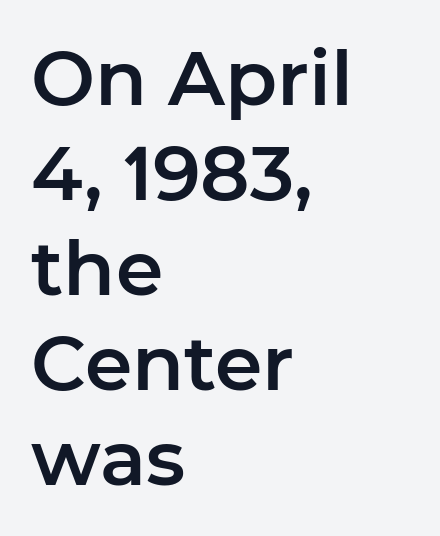
This sample is left-justified, so line endings fall wherever the words run out. Proportional: the letters do not fall into vertical columns. Descender tails drop into unmarked territory. One glance says typical: line gaps are just what's usual. Italic: no, the glyphs are upright roman. Is the letter spacing exaggerated? No — it looks like the ordinary default.
